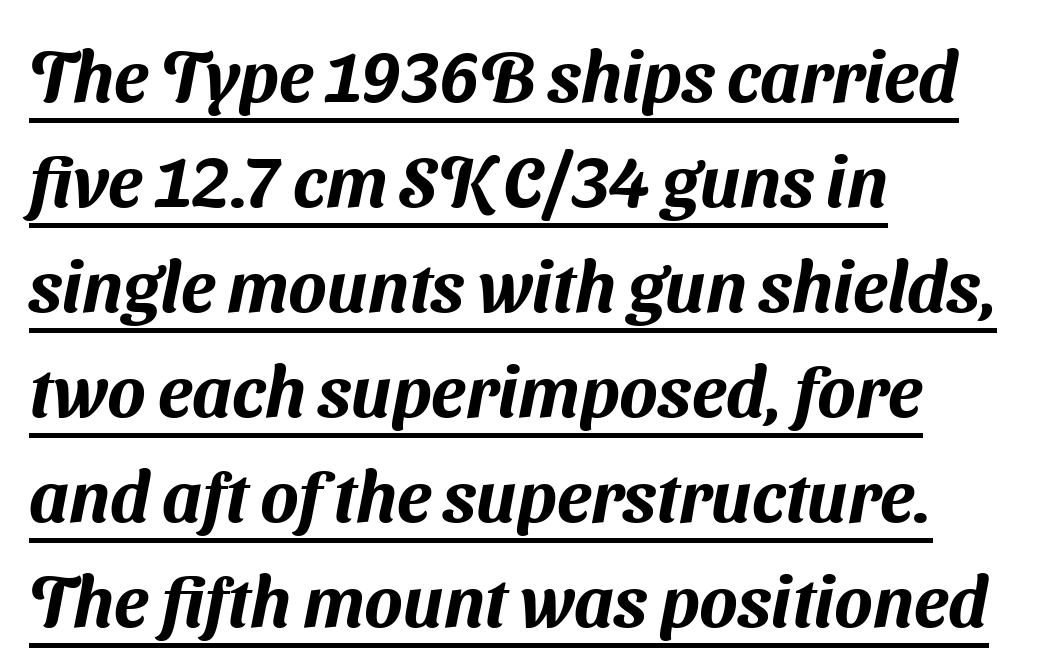
Q: Is the typeface a serif or a sans-serif typeface? A: Sans-serif.
Q: Is the text underlined? A: Yes.
Q: How is the paragraph aligned? A: Left-aligned.
Q: Is the spacing between letters normal or unusually wide? A: Normal.
Q: Is the spacing between lines tight, normal or loose? A: Normal.
Q: Width (condensed, normal, or wide)? A: Normal.
Q: Stroke contrast? A: Medium.
Q: x-height? A: Medium.
Q: Monospaced? A: No.
